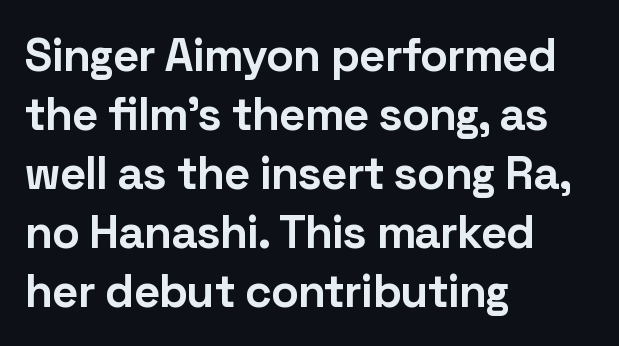
These lines carry a lot of weight — the face is fully bold. The face used here is a sans, in the tradition of grotesques and geometrics. Nope, not italic — everything's standing straight. Line beginnings align vertically; line endings do not. Proportional: the letters do not fall into vertical columns. The block of text has a typical density, with ordinary space between rows.
